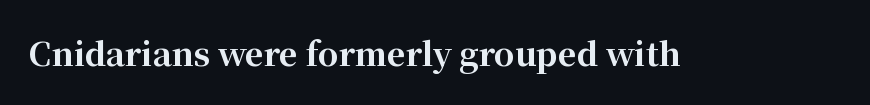
This is serif lettering, the kind often seen in printed books. The lettering stays uniformly vertical, giving the passage a roman look. Every letter is thick-stroked: bold, no question. The letters advance in unequal steps, a hallmark of proportional type.
